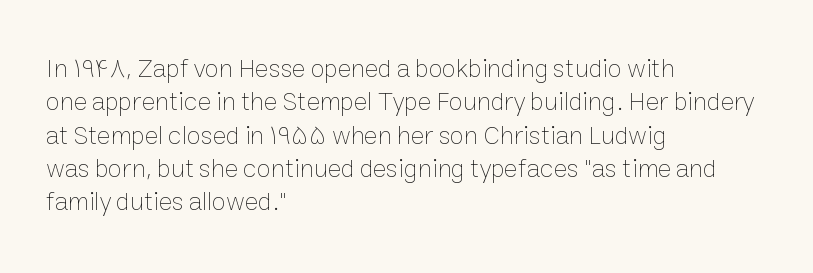
{"italic": "no", "bold": "no", "underline": "no", "align": "left", "line_spacing": "normal", "line_spacing_ratio": 1.28, "letter_spacing": "normal", "letter_spacing_em": 0.0, "glyph_px": 26}
